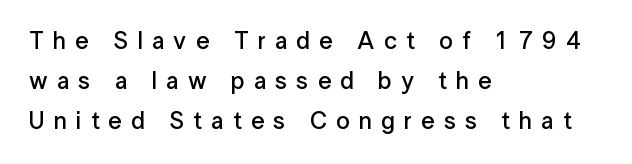
The image shows 24 px text type, upright; set left-aligned, normal line spacing (1.67x), unusually wide letter spacing (+0.38 em), not underlined.
